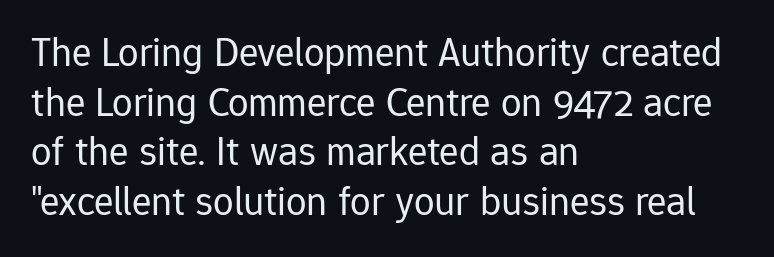
The image shows 41 px regular-weight sans-serif type, upright; set left-aligned, line spacing 1.21x, normal letter spacing, not underlined; low stroke contrast and a medium x-height.
